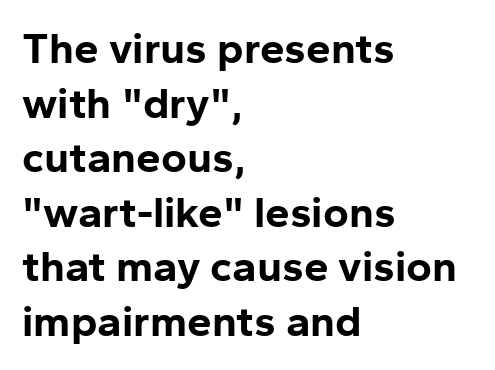
Q: Is the text bold? A: Yes.
Q: Is the text italic (slanted)? A: No, it is upright.
Q: Is the typeface a serif or a sans-serif typeface? A: Sans-serif.
Q: Is the text underlined? A: No.
Q: How is the paragraph aligned? A: Left-aligned.
Q: Is the spacing between letters normal or unusually wide? A: Normal.
Q: Width (condensed, normal, or wide)? A: Normal.
Q: Stroke contrast? A: Low.
Q: x-height? A: Medium.
Q: Monospaced? A: No.
